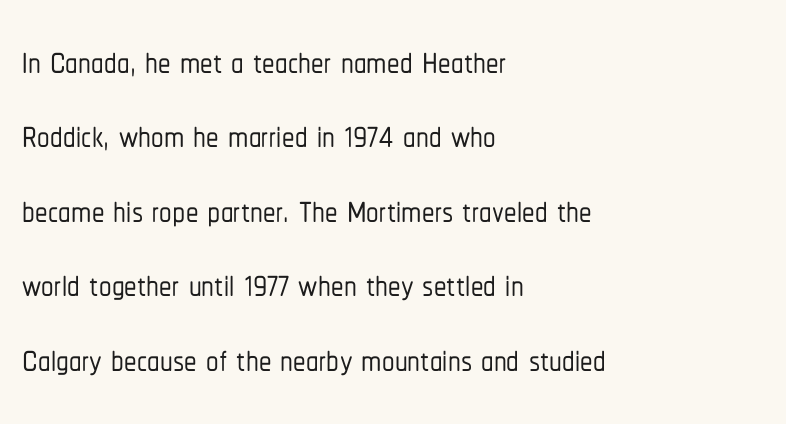
The lines are quadded left. Regarding serifs, this sample does without them. Italic: no, the glyphs are upright roman. A typesetter would call this proportional, since set widths differ per character. The baseline area is clear. Does extra space separate the letters? No, they use regular spacing.
